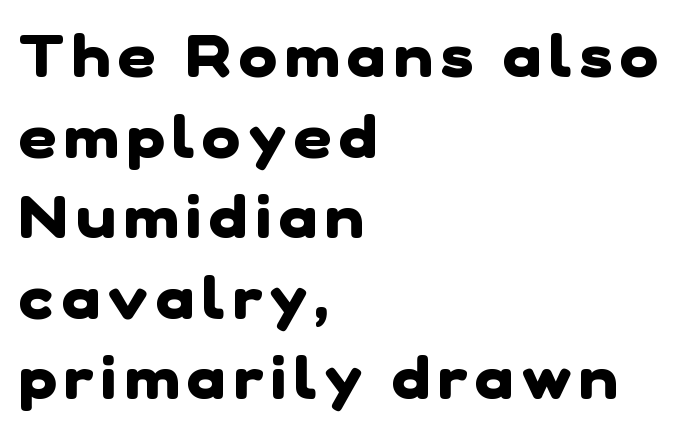
Q: Is the text bold? A: Yes.
Q: Is the typeface a serif or a sans-serif typeface? A: Sans-serif.
Q: Is the text underlined? A: No.
Q: How is the paragraph aligned? A: Left-aligned.
Q: Is the spacing between lines tight, normal or loose? A: Normal.
Q: Width (condensed, normal, or wide)? A: Normal.
Q: Stroke contrast? A: Low.
Q: x-height? A: Medium.
Q: Monospaced? A: No.
